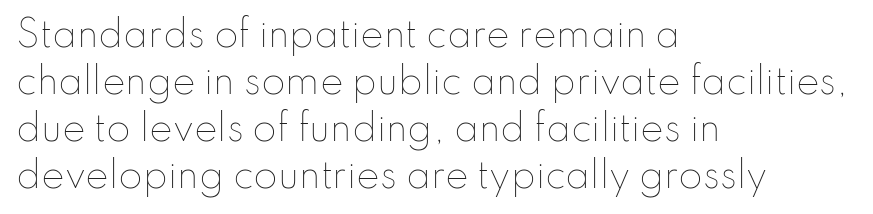
The image shows 35 px thin type, upright; set left-aligned, normal line spacing (1.34x), normal letter spacing, not underlined; low stroke contrast and a small x-height.
